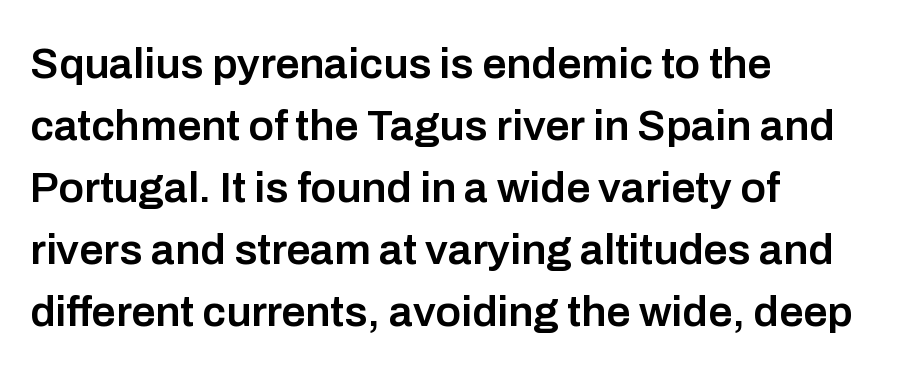
The image shows 43 px semibold sans-serif type, upright; set left-aligned, normal line spacing (1.44x), normal letter spacing, not underlined; low stroke contrast and a medium x-height.
